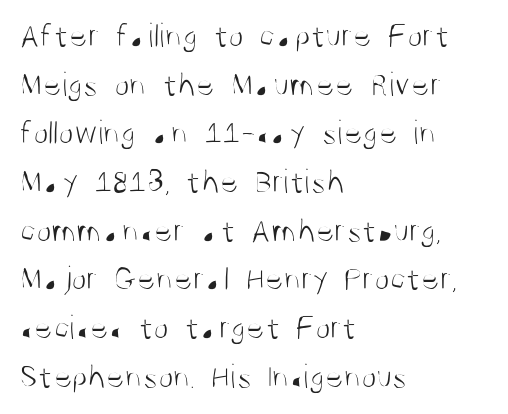
The image shows 35 px light, condensed sans-serif type, upright; set left-aligned, normal line spacing (1.39x), normal letter spacing, not underlined; medium stroke contrast and a large x-height.
